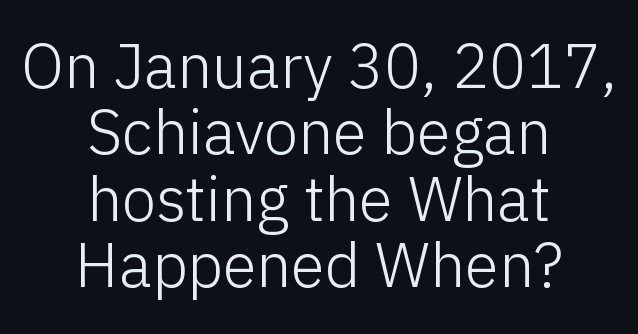
The image shows 62 px light sans-serif type, upright; set centered, tight line spacing (1.07x), normal letter spacing, not underlined; low stroke contrast and a medium x-height.
